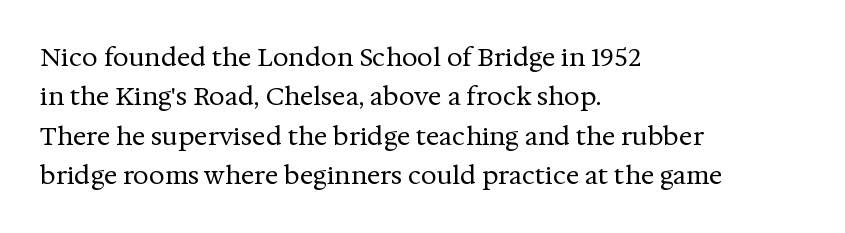
Q: Is the text bold? A: No.
Q: Is the text italic (slanted)? A: No, it is upright.
Q: Is the text underlined? A: No.
Q: How is the paragraph aligned? A: Left-aligned.
Q: Is the spacing between letters normal or unusually wide? A: Normal.
Q: Is the spacing between lines tight, normal or loose? A: Normal.
